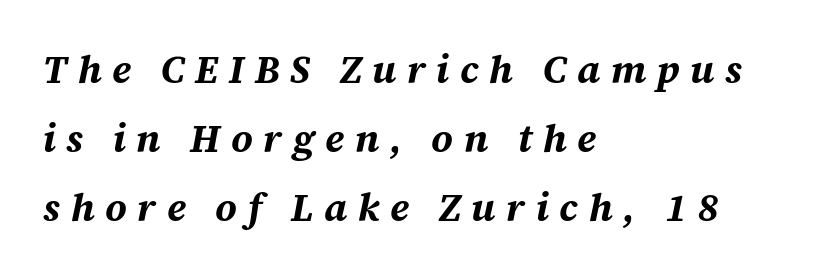
Q: Is the text bold? A: Yes.
Q: Is the text italic (slanted)? A: Yes, it leans right by about 12 degrees.
Q: Is the text underlined? A: No.
Q: How is the paragraph aligned? A: Left-aligned.
Q: Is the spacing between letters normal or unusually wide? A: Unusually wide.
Q: Width (condensed, normal, or wide)? A: Normal.
Q: Stroke contrast? A: Medium.
Q: x-height? A: Medium.
Q: Monospaced? A: No.
